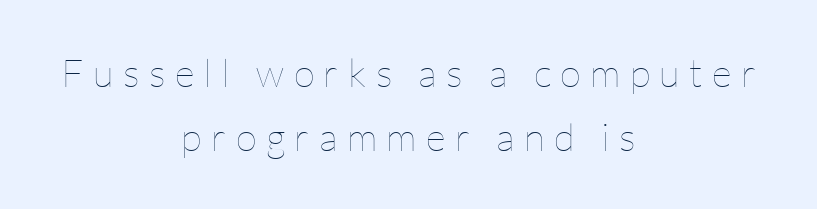
The paragraph shown floats in the horizontal middle. Loose tracking; the words dissolve into strings of separated letters. These lines are rendered in a variable-pitch font. Notice how the stems are strictly vertical — no italics here. This sample keeps an unexceptional amount of space between lines. Descenders are the only things crossing below the line.
